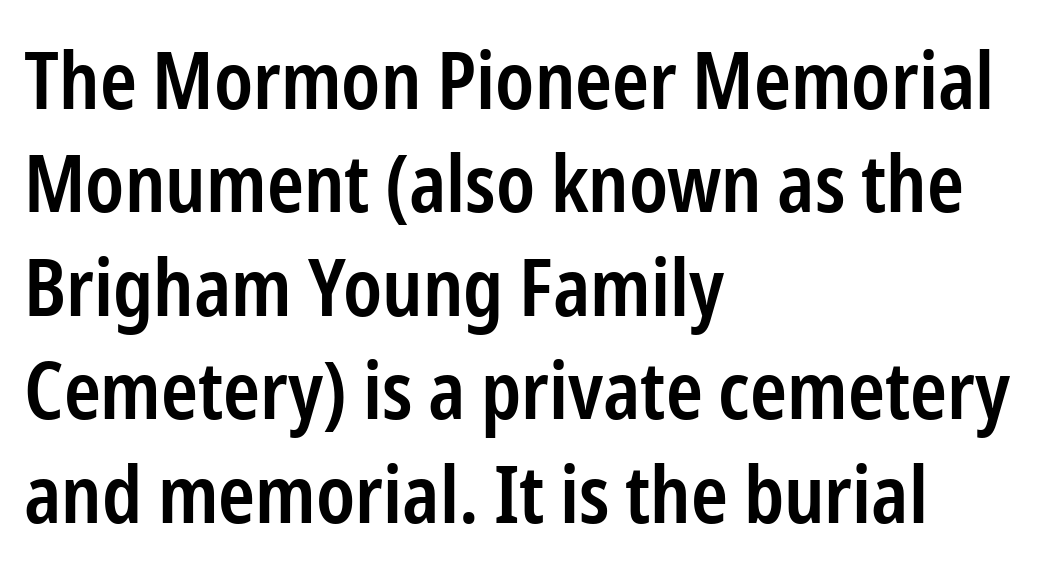
Q: Is the text bold? A: Semi-bold.
Q: Is the text italic (slanted)? A: No, it is upright.
Q: Is the typeface a serif or a sans-serif typeface? A: Sans-serif.
Q: Is the text underlined? A: No.
Q: How is the paragraph aligned? A: Left-aligned.
Q: Is the spacing between letters normal or unusually wide? A: Normal.
Q: Is the spacing between lines tight, normal or loose? A: Normal.
Q: Width (condensed, normal, or wide)? A: Condensed.
Q: Stroke contrast? A: Low.
Q: x-height? A: Medium.
Q: Monospaced? A: No.
